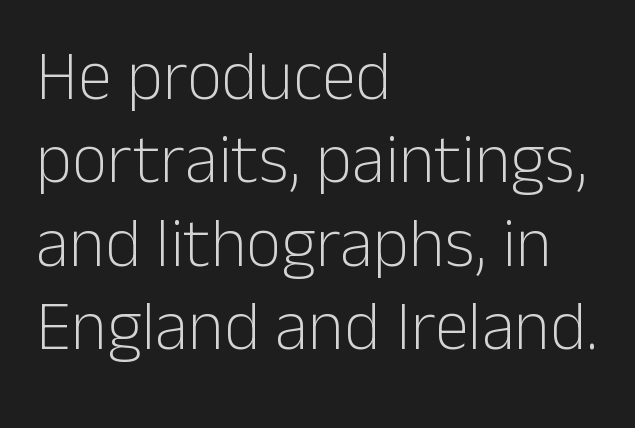
The image shows 69 px light sans-serif type, upright; set left-aligned, line spacing 1.21x, normal letter spacing, not underlined; low stroke contrast and a medium x-height.
